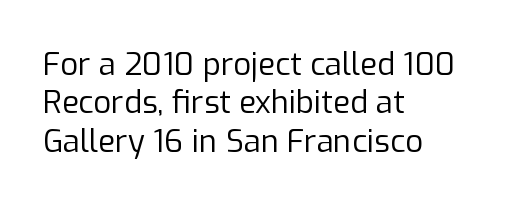
Q: Is the text bold? A: No.
Q: Is the text italic (slanted)? A: No, it is upright.
Q: Is the typeface a serif or a sans-serif typeface? A: Sans-serif.
Q: Is the text underlined? A: No.
Q: How is the paragraph aligned? A: Left-aligned.
Q: Is the spacing between letters normal or unusually wide? A: Normal.
Q: Width (condensed, normal, or wide)? A: Normal.
Q: Stroke contrast? A: Low.
Q: x-height? A: Medium.
Q: Monospaced? A: No.
